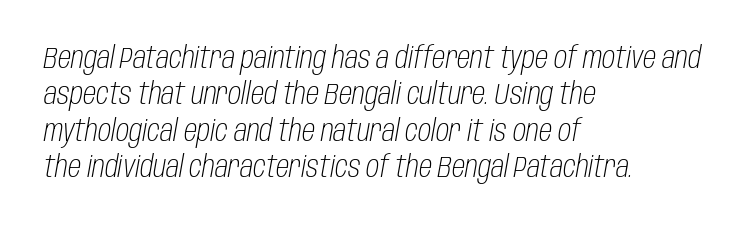
Q: Is the text bold? A: No.
Q: Is the text italic (slanted)? A: Yes, it leans right by about 10 degrees.
Q: Is the text underlined? A: No.
Q: How is the paragraph aligned? A: Left-aligned.
Q: Is the spacing between letters normal or unusually wide? A: Normal.
Q: Width (condensed, normal, or wide)? A: Condensed.
Q: Stroke contrast? A: Low.
Q: x-height? A: Large.
Q: Monospaced? A: No.
